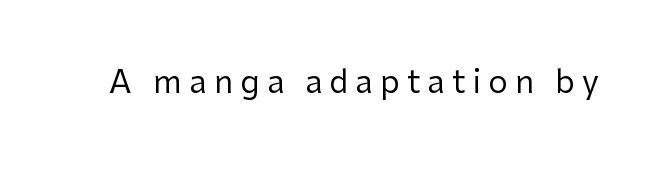
The image shows 31 px regular-weight sans-serif type, upright; set unusually wide letter spacing (+0.24 em), not underlined; low stroke contrast and a medium x-height.
